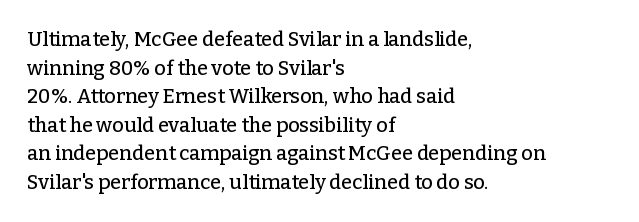
The image shows 20 px text type, upright; set left-aligned, normal line spacing (1.43x), normal letter spacing, not underlined.
